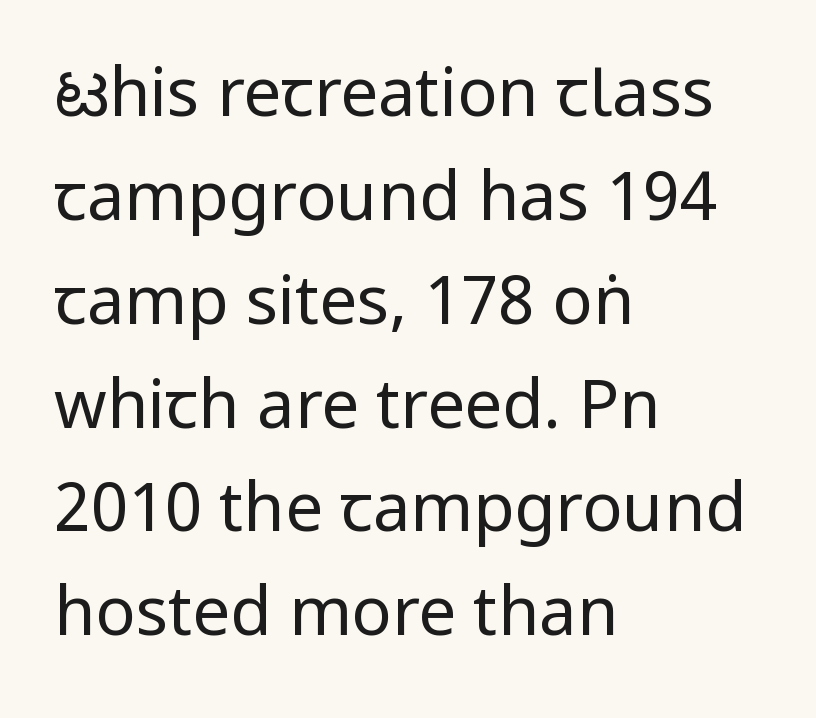
Q: Is the text bold? A: No.
Q: Is the text italic (slanted)? A: No, it is upright.
Q: Is the typeface a serif or a sans-serif typeface? A: Sans-serif.
Q: Is the text underlined? A: No.
Q: How is the paragraph aligned? A: Left-aligned.
Q: Is the spacing between letters normal or unusually wide? A: Normal.
Q: Is the spacing between lines tight, normal or loose? A: Normal.
Q: Width (condensed, normal, or wide)? A: Condensed.
Q: Stroke contrast? A: Low.
Q: x-height? A: Large.
Q: Monospaced? A: No.
